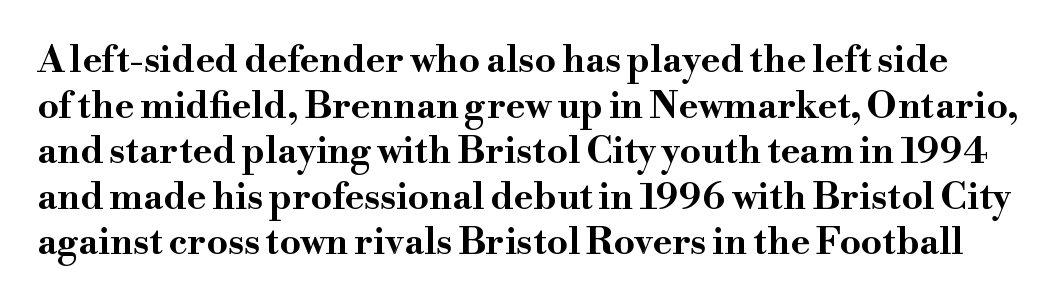
The image shows 37 px bold, wide serif type, upright; set line spacing 1.23x, normal letter spacing, not underlined; high stroke contrast and a small x-height.
